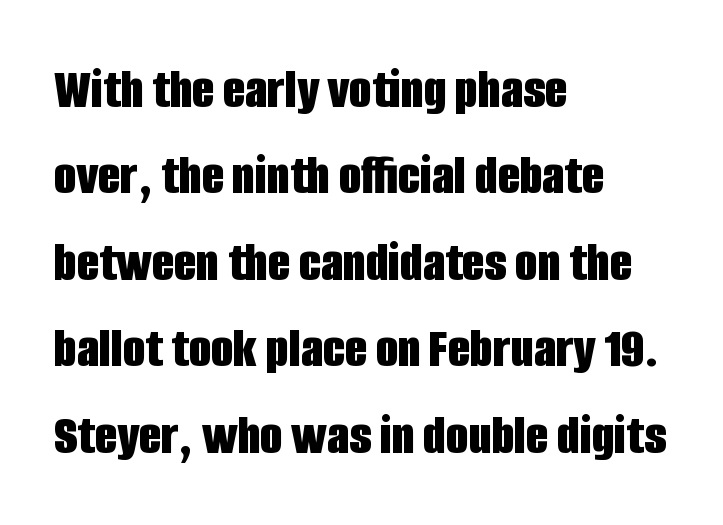
The string is rendered with underlining switched off. Is there any slant? The stems are plumb. These lines keep a tight, regular rhythm from letter to letter. The rendering uses natural spacing where letterforms have individual widths. In terms of leading, this rendering sits right in the middle.
